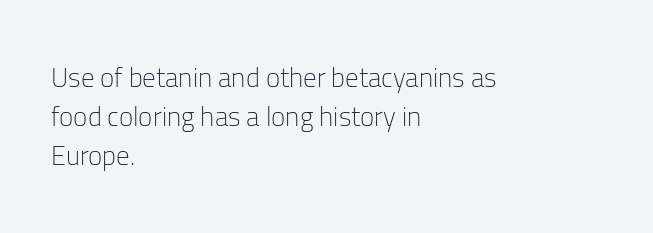
Q: Is the text bold? A: No.
Q: Is the text italic (slanted)? A: No, it is upright.
Q: Is the text underlined? A: No.
Q: How is the paragraph aligned? A: Left-aligned.
Q: Is the spacing between letters normal or unusually wide? A: Normal.
Q: Is the spacing between lines tight, normal or loose? A: Normal.
